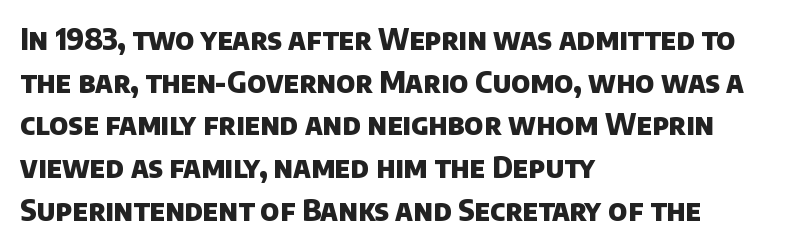
Q: Is the text bold? A: Yes.
Q: Is the typeface a serif or a sans-serif typeface? A: Sans-serif.
Q: Is the text underlined? A: No.
Q: How is the paragraph aligned? A: Left-aligned.
Q: Is the spacing between letters normal or unusually wide? A: Normal.
Q: Is the spacing between lines tight, normal or loose? A: Normal.
Q: Width (condensed, normal, or wide)? A: Normal.
Q: Stroke contrast? A: Low.
Q: x-height? A: Large.
Q: Monospaced? A: No.
